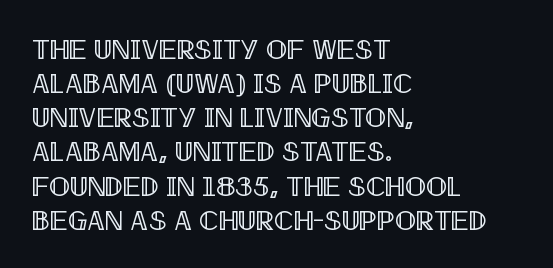
The setting favours the left margin, as ordinary paragraphs usually do. Lines of text with bare space underneath. You could not count columns in this text — the font is proportionally spaced. Students, note that the glyphs here touch the page at normal intervals. Rendered with straight, roman letterforms.
